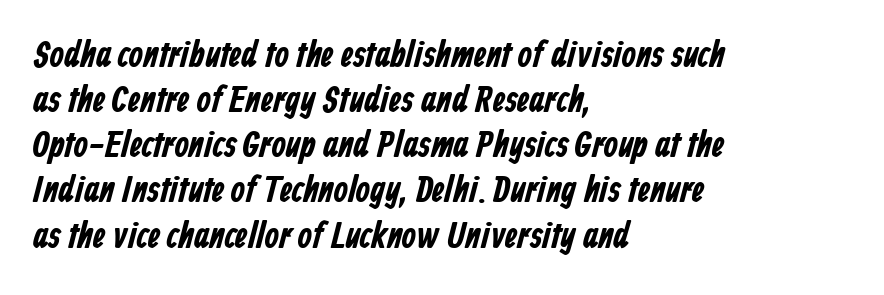
The image shows 37 px bold, condensed sans-serif type; set left-aligned, line spacing 1.22x, normal letter spacing, not underlined; low stroke contrast and a medium x-height.
